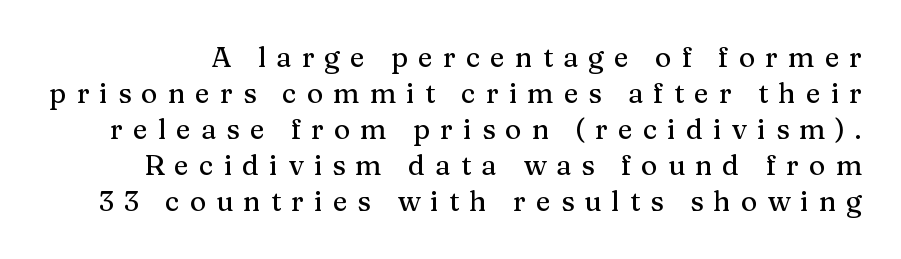
Q: Is the text italic (slanted)? A: No, it is upright.
Q: Is the typeface a serif or a sans-serif typeface? A: Serif.
Q: Is the text underlined? A: No.
Q: Is the spacing between letters normal or unusually wide? A: Unusually wide.
Q: Is the spacing between lines tight, normal or loose? A: Normal.
Q: Width (condensed, normal, or wide)? A: Normal.
Q: Stroke contrast? A: Medium.
Q: x-height? A: Medium.
Q: Monospaced? A: No.
